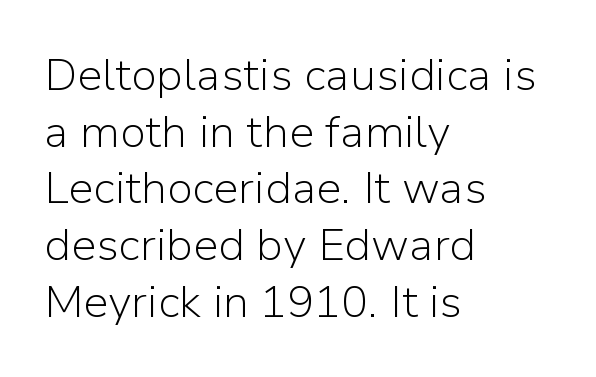
Vertically, the passage feels balanced, rows spaced as you'd expect. Font category for this specimen: sans-serif. In terms of posture, this sample is upright. Nothing heavy about these letters — not bold at all. Here the designer chose a conventional face with non-uniform glyph widths.
